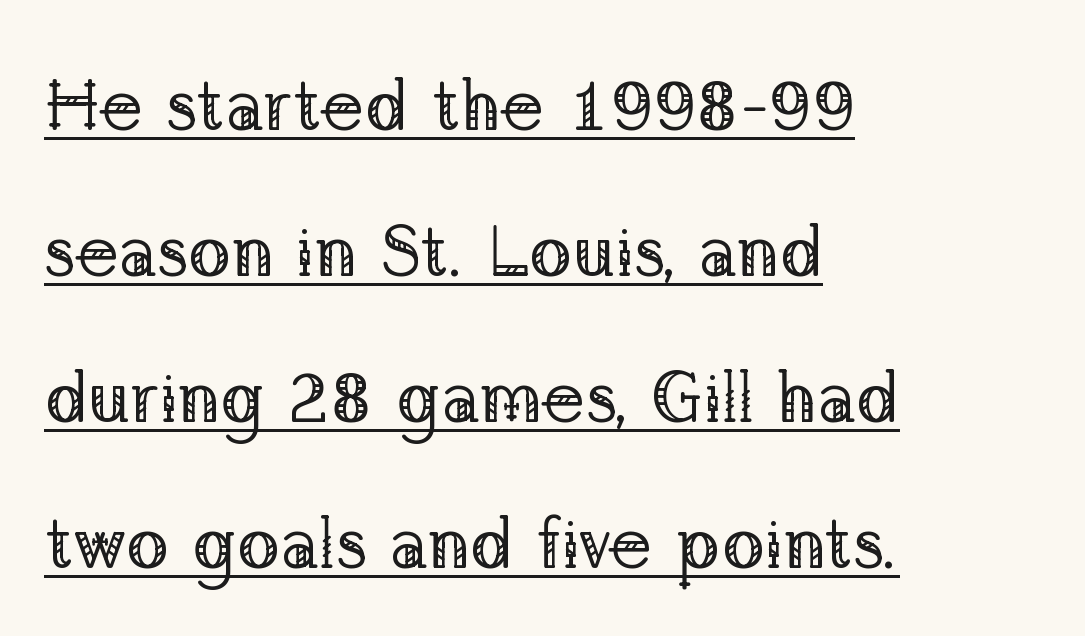
Q: Is the text bold? A: No.
Q: Is the text italic (slanted)? A: No, it is upright.
Q: Is the typeface a serif or a sans-serif typeface? A: Serif.
Q: Is the text underlined? A: Yes.
Q: How is the paragraph aligned? A: Left-aligned.
Q: Is the spacing between letters normal or unusually wide? A: Normal.
Q: Is the spacing between lines tight, normal or loose? A: Loose.
Q: Width (condensed, normal, or wide)? A: Normal.
Q: Stroke contrast? A: Low.
Q: x-height? A: Medium.
Q: Monospaced? A: No.
